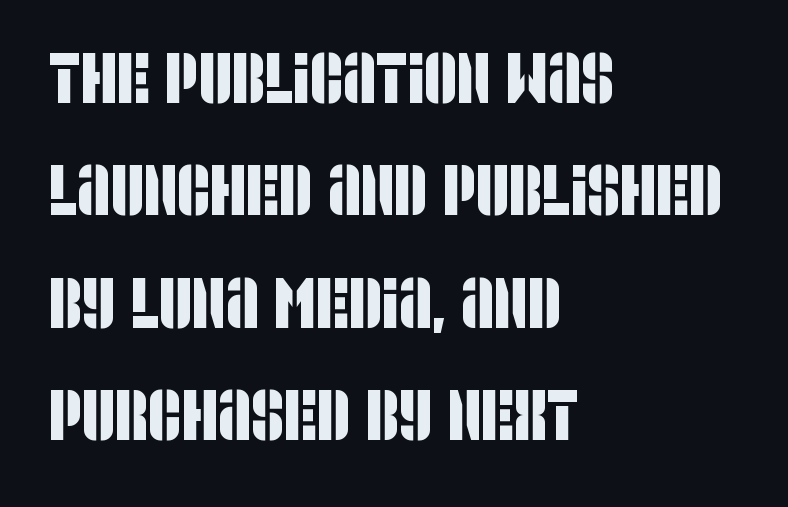
Here the glyphs are tracked normally, forming tight word shapes. This rendering features lettering with no underline. Varying glyph widths throughout — classic text-font behaviour. The lines are quadded left. Nothing sits at the stroke ends, so this counts as sans-serif.
